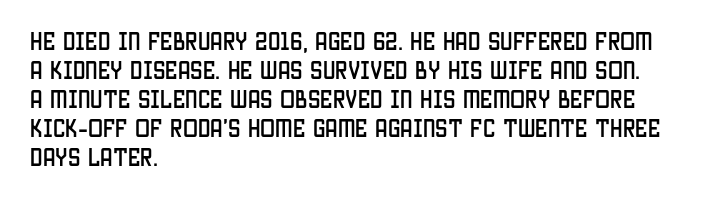
Q: Is the text italic (slanted)? A: No, it is upright.
Q: Is the text underlined? A: No.
Q: How is the paragraph aligned? A: Left-aligned.
Q: Is the spacing between letters normal or unusually wide? A: Normal.
Q: Is the spacing between lines tight, normal or loose? A: Normal.
